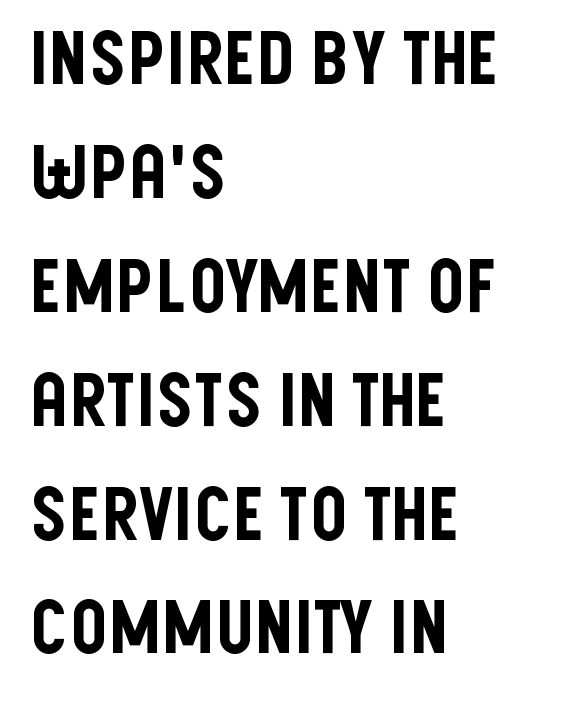
Every stem runs plumb, perpendicular to the baseline. Quick note: underline off. Note the varied advance widths — an 'i' is clearly narrower than an 'm'. The rendering keeps characters at their native spacing. The font family rendered here belongs to the sans-serif group. Line beginnings align vertically; line endings do not.
